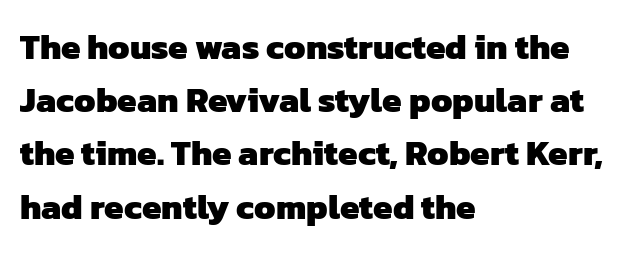
The vertical gap from one line to the next is medium. Horizontal alignment here is leftward, the default for most running prose. This is heavy type, rendered in bold. Typographically, this falls in the sans-serif category. Do the characters align in a grid? No, the font is proportional. Honestly, the letter spacing is just normal — you wouldn't notice it.
